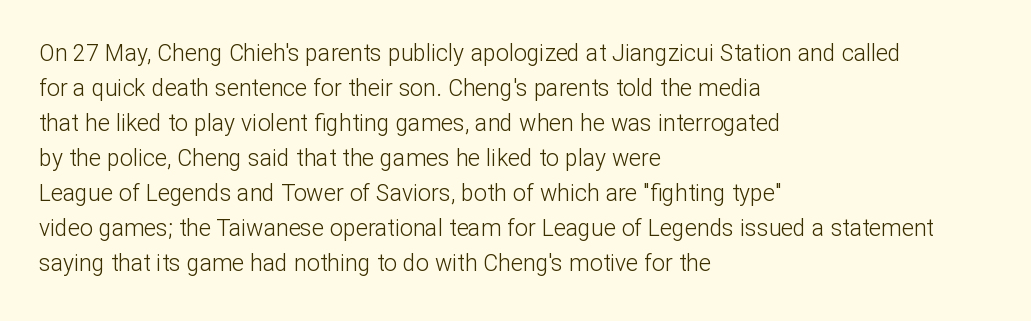
The image shows 23 px text type, upright; set left-aligned, normal line spacing (1.52x), normal letter spacing, not underlined.
